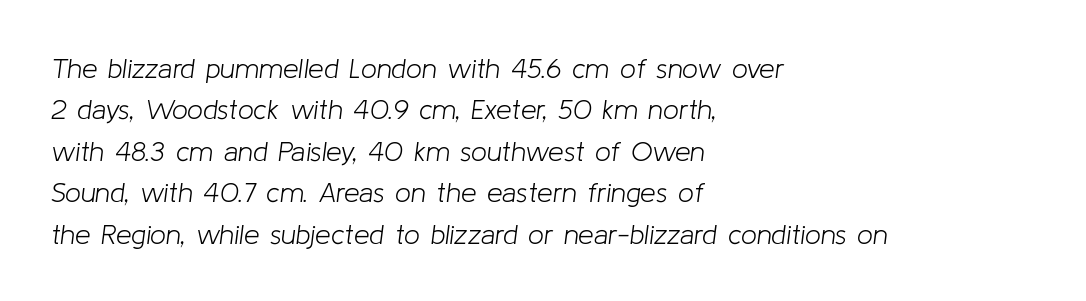
The face used here has a pronounced slope to its letters. Alignment: flush left. The zone under the glyphs is completely vacant. Vertical stems look standard width or narrower in stroke. Proportional: the letters do not fall into vertical columns.
